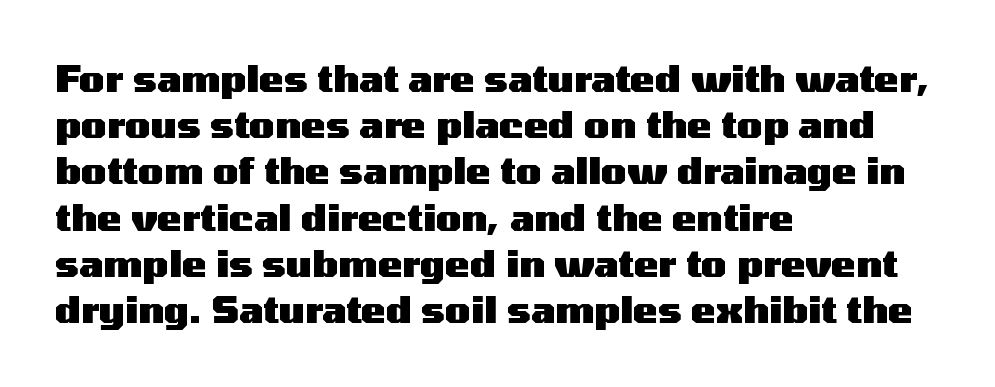
The image shows 37 px heavy, wide sans-serif type, upright; set left-aligned, normal line spacing (1.25x), normal letter spacing, not underlined; medium stroke contrast and a medium x-height.
